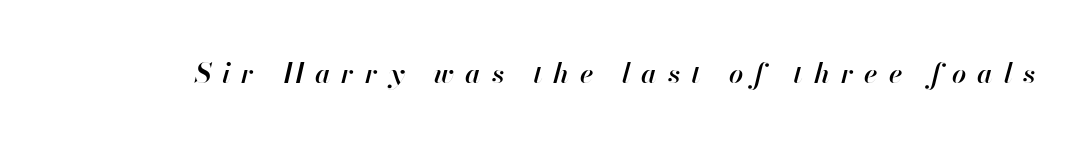
{"italic": "yes", "lean": "right", "slant_degrees": 13, "bold": "semi", "weight": "semibold", "width": "normal", "stroke_contrast": "high", "x_height": "small", "monospaced": "no", "underline": "no", "letter_spacing": "wide", "letter_spacing_em": 0.39, "glyph_px": 28}
